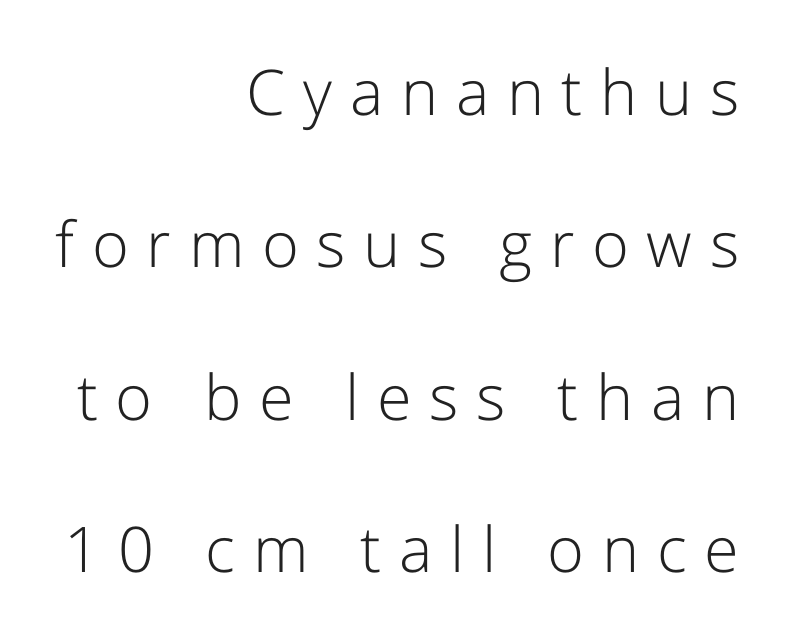
Q: Is the text bold? A: No.
Q: Is the text italic (slanted)? A: No, it is upright.
Q: Is the typeface a serif or a sans-serif typeface? A: Sans-serif.
Q: Is the text underlined? A: No.
Q: How is the paragraph aligned? A: Right-aligned.
Q: Is the spacing between letters normal or unusually wide? A: Unusually wide.
Q: Is the spacing between lines tight, normal or loose? A: Loose.
Q: Width (condensed, normal, or wide)? A: Normal.
Q: Stroke contrast? A: Low.
Q: x-height? A: Medium.
Q: Monospaced? A: No.
